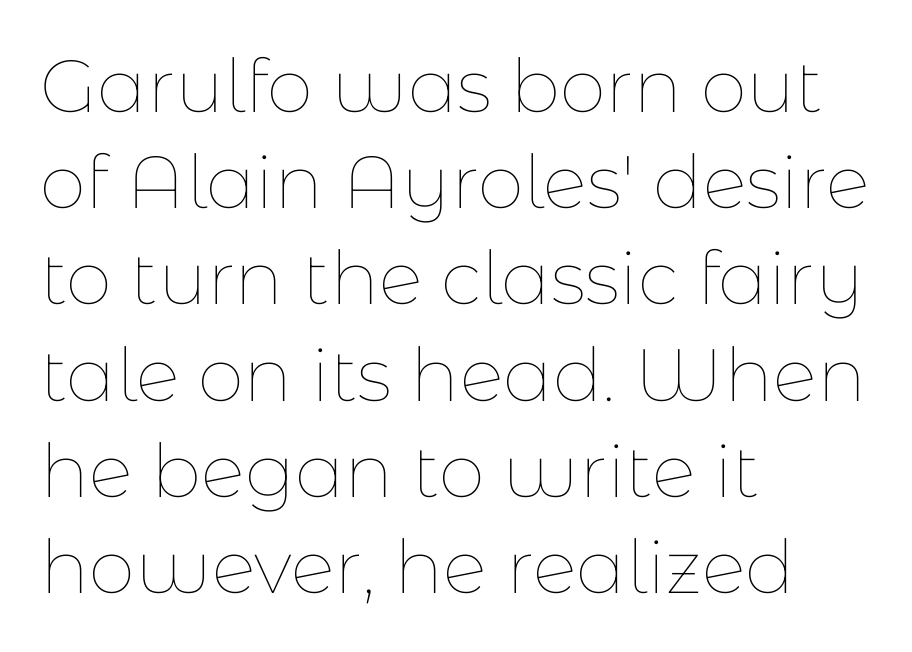
The image shows 74 px thin type, upright; set left-aligned, normal line spacing (1.3x), normal letter spacing, not underlined; low stroke contrast and a medium x-height.
